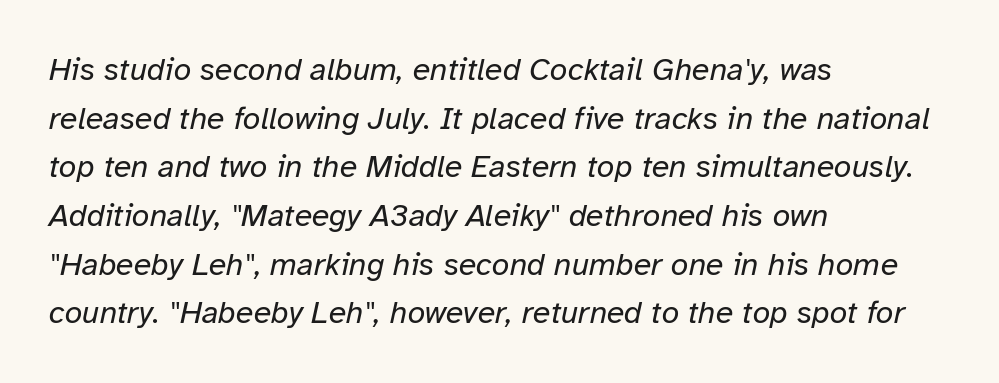
Q: Is the text bold? A: No.
Q: Is the text italic (slanted)? A: Yes, it leans right by about 12 degrees.
Q: Is the text underlined? A: No.
Q: How is the paragraph aligned? A: Left-aligned.
Q: Is the spacing between letters normal or unusually wide? A: Normal.
Q: Is the spacing between lines tight, normal or loose? A: Normal.
Q: Width (condensed, normal, or wide)? A: Normal.
Q: Stroke contrast? A: Low.
Q: x-height? A: Medium.
Q: Monospaced? A: No.
